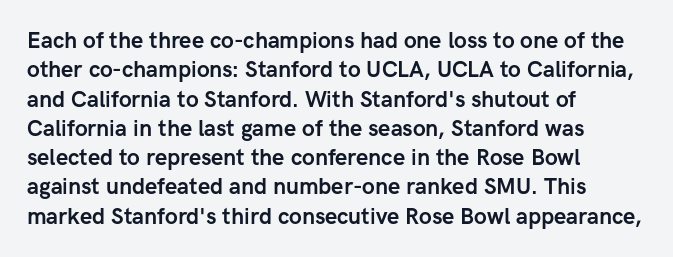
Q: Is the text bold? A: Yes.
Q: Is the text italic (slanted)? A: No, it is upright.
Q: Is the text underlined? A: No.
Q: How is the paragraph aligned? A: Left-aligned.
Q: Is the spacing between letters normal or unusually wide? A: Normal.
Q: Is the spacing between lines tight, normal or loose? A: Normal.
